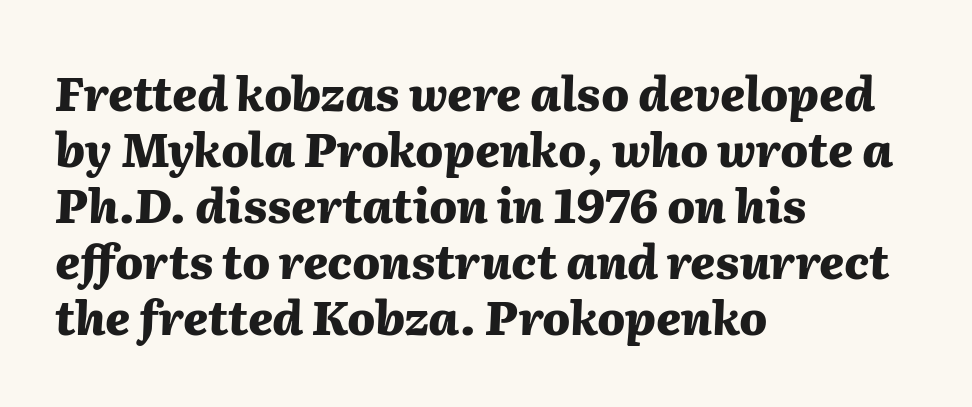
{"italic": "yes", "lean": "right", "slant_degrees": 2, "bold": "yes", "weight": "heavy", "width": "normal", "stroke_contrast": "medium", "x_height": "medium", "monospaced": "no", "underline": "no", "align": "left", "line_spacing_ratio": 1.22, "letter_spacing": "normal", "letter_spacing_em": 0.0, "glyph_px": 46}
